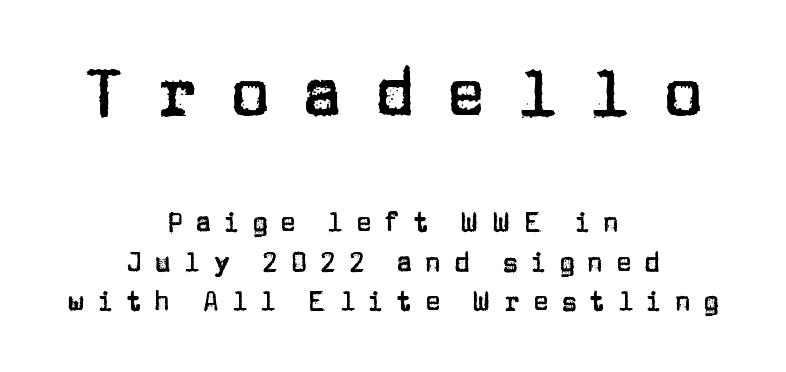
The passage shown stacks its lines at a standard gap. Tracking value appears strongly positive — letters spread wide. Note: no serifs on the glyphs. Each line is balanced around a shared central axis. The letters in the upper block stand taller than those in the block below.
